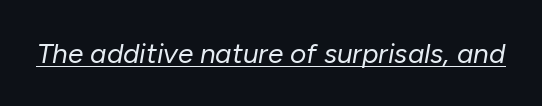
The image shows 28 px regular-weight type, italic (leaning right); set normal letter spacing, underlined; low stroke contrast and a medium x-height.
